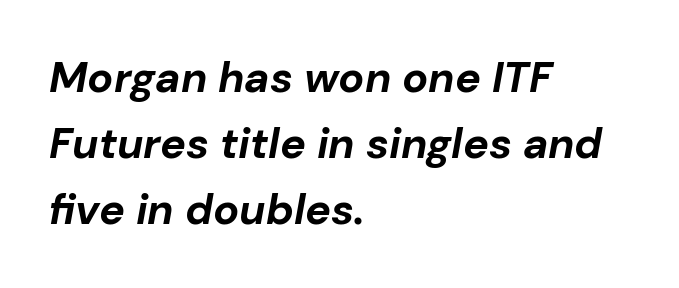
The image shows 43 px bold type, italic (leaning right); set left-aligned, normal line spacing (1.54x), normal letter spacing, not underlined; low stroke contrast and a medium x-height.
